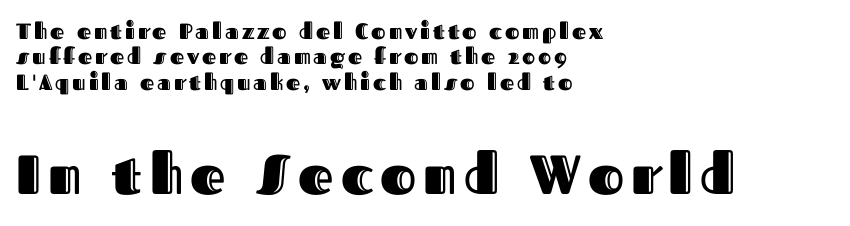
The image shows 55 px text type, upright; set left-aligned, tight line spacing (1.15x), not underlined; the second (bottom) block is 2.5x larger; a medium x-height.
